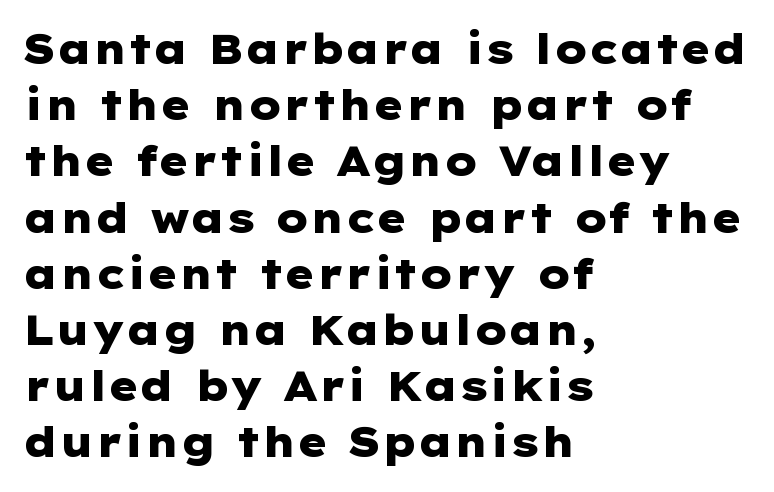
Q: Is the text bold? A: Yes.
Q: Is the text italic (slanted)? A: No, it is upright.
Q: Is the typeface a serif or a sans-serif typeface? A: Sans-serif.
Q: Is the text underlined? A: No.
Q: How is the paragraph aligned? A: Left-aligned.
Q: Is the spacing between letters normal or unusually wide? A: Normal.
Q: Is the spacing between lines tight, normal or loose? A: Normal.
Q: Width (condensed, normal, or wide)? A: Wide.
Q: Stroke contrast? A: Low.
Q: x-height? A: Medium.
